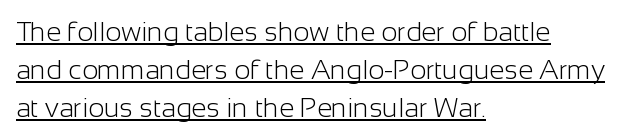
If you drew a ruler down the left edge, every line would touch it. A typesetter would call this zero additional tracking. The passage shown is not bold in any degree. Caption: lettering with a line underneath. Does the leading feel generous? No, just average. Do the letters lean? They stand straight.
